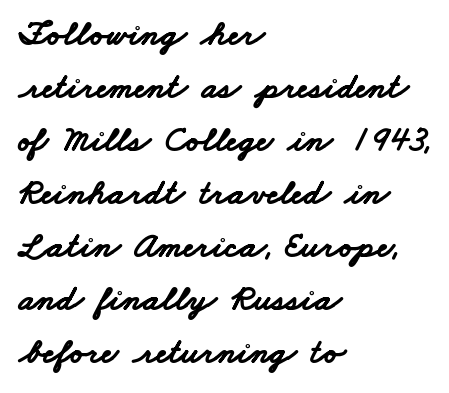
The image shows 36 px bold, wide sans-serif type; set left-aligned, normal line spacing (1.47x), normal letter spacing, not underlined; low stroke contrast and a small x-height.
